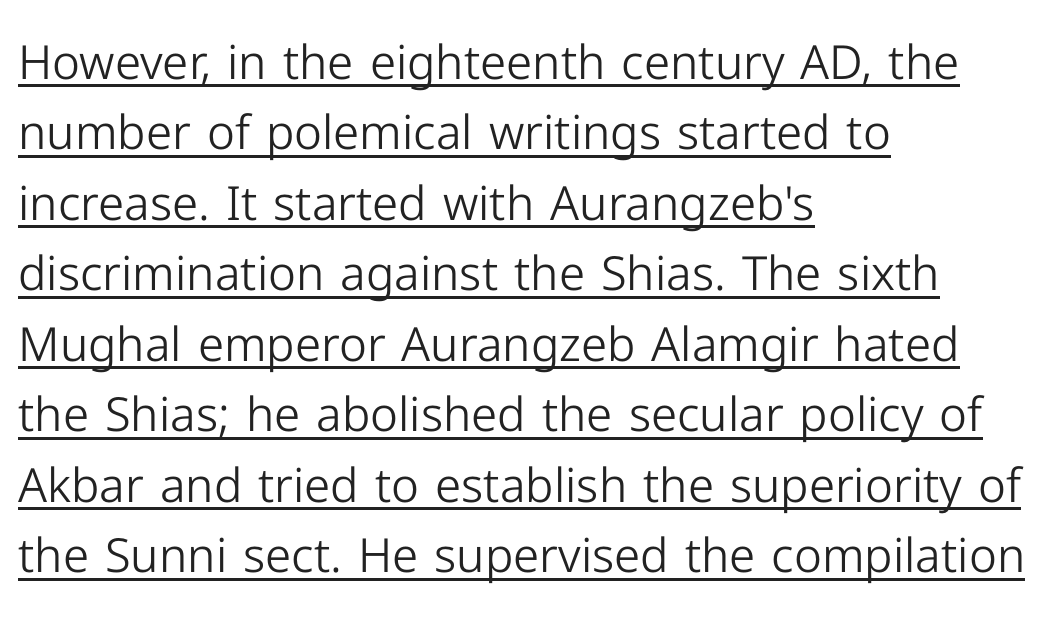
The type family on display is of the sans-serif kind. If you measured baseline to baseline, you'd find a middling distance. Stroke mass is kept to a normal reading level or below. Standard letterfit; no display-style spreading of the glyphs. Every word sits above its own underline. Nope, not italic — everything's standing straight.
